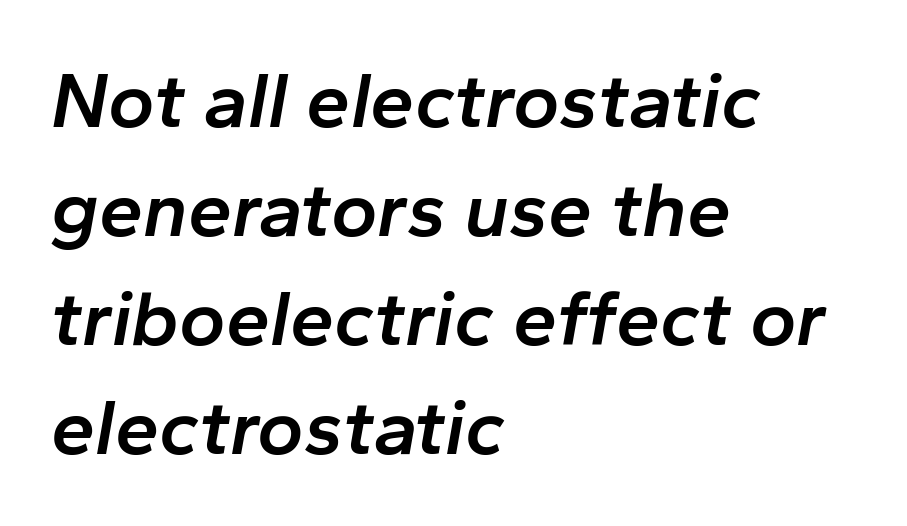
Q: Is the text bold? A: Semi-bold.
Q: Is the text italic (slanted)? A: Yes, it leans right by about 10 degrees.
Q: Is the text underlined? A: No.
Q: How is the paragraph aligned? A: Left-aligned.
Q: Is the spacing between letters normal or unusually wide? A: Normal.
Q: Is the spacing between lines tight, normal or loose? A: Normal.
Q: Width (condensed, normal, or wide)? A: Normal.
Q: Stroke contrast? A: Low.
Q: x-height? A: Medium.
Q: Monospaced? A: No.
